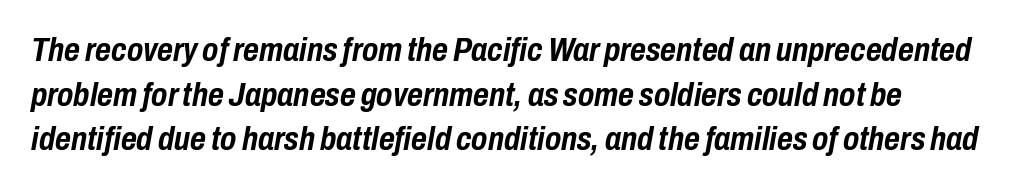
The image shows 34 px semibold, condensed type, italic (leaning right); set normal line spacing (1.31x), normal letter spacing, not underlined; low stroke contrast and a medium x-height.
